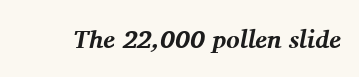
Q: Is the text bold? A: Yes.
Q: Is the text italic (slanted)? A: Yes, it leans right by about 11 degrees.
Q: Is the text underlined? A: No.
Q: Is the spacing between letters normal or unusually wide? A: Normal.
